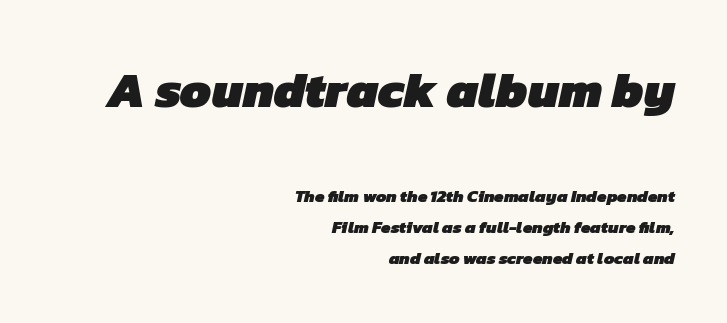
Q: Is the text bold? A: Yes.
Q: Is the typeface a serif or a sans-serif typeface? A: Sans-serif.
Q: Is the text underlined? A: No.
Q: How is the paragraph aligned? A: Right-aligned.
Q: Is the spacing between letters normal or unusually wide? A: Normal.
Q: Which block of text is set in a larger size, the first (top) or the second (bottom)? A: The first (top) one.
Q: Width (condensed, normal, or wide)? A: Normal.
Q: Stroke contrast? A: Low.
Q: x-height? A: Medium.
Q: Monospaced? A: No.
